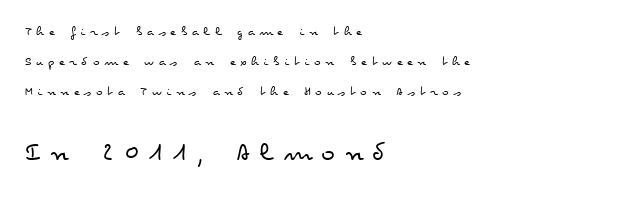
These two chunks differ in scale, with the bottom chunk taking the larger measure. The letterforms sit at book weight or below. Look at the tracking — it's clearly loosened, letters drifting apart. The paragraph has a hard left edge and a soft right edge. Think of a printed novel: that variable character pitch is what you see here. Beneath every word, the page is bare.
